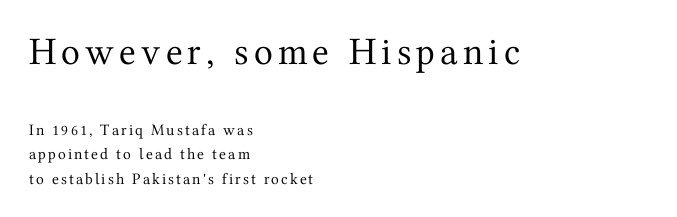
Line starts are locked; line ends wander. The passage shown stacks its lines at a standard gap. The more generous point size was reserved for the upper chunk. Old-style or modern, the face here clearly has serifs. Stem width sits at or under what a default text font uses. Has an underline been added? It has not.
